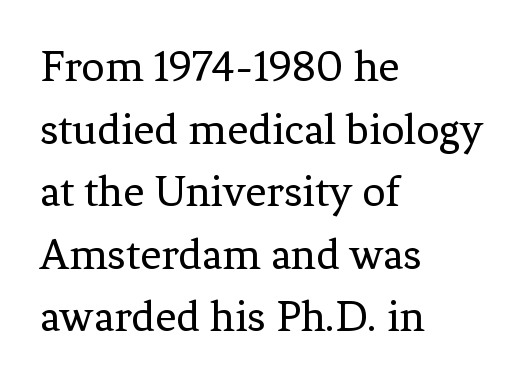
Q: Is the text bold? A: No.
Q: Is the text italic (slanted)? A: No, it is upright.
Q: Is the typeface a serif or a sans-serif typeface? A: Serif.
Q: Is the text underlined? A: No.
Q: How is the paragraph aligned? A: Left-aligned.
Q: Is the spacing between letters normal or unusually wide? A: Normal.
Q: Is the spacing between lines tight, normal or loose? A: Normal.
Q: Width (condensed, normal, or wide)? A: Normal.
Q: Stroke contrast? A: Low.
Q: x-height? A: Medium.
Q: Monospaced? A: No.
